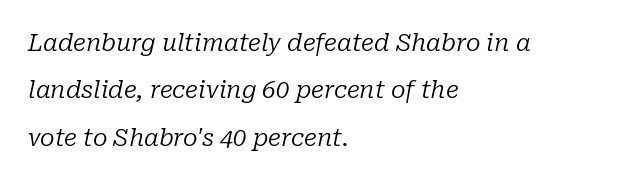
{"italic": "yes", "lean": "right", "slant_degrees": 10, "bold": "no", "underline": "no", "align": "left", "line_spacing": "loose", "line_spacing_ratio": 1.97, "letter_spacing": "normal", "letter_spacing_em": 0.0, "glyph_px": 24}
